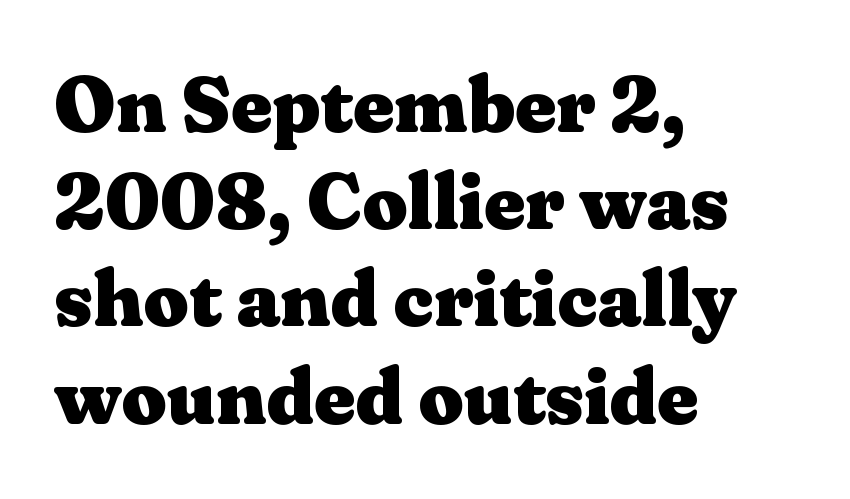
Serifs: yes, visible at the terminals of the letterforms. In terms of weight, the rendering is a true, heavy bold. Proportional: the letters do not fall into vertical columns. Unlike italic type, these characters show no tilt at all.
